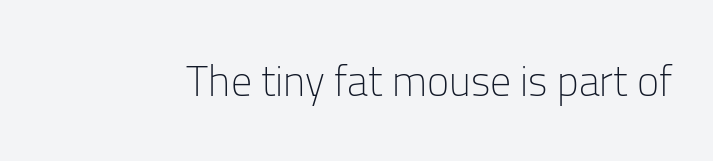
Descender tails drop into unmarked territory. The typeface chosen for these lines omits serifs. This is not heavy type; no bold has been used. Observe the ordinary spacing: letters are neighbours, not strangers. Tall strokes in this sample are plumb rather than angled.
